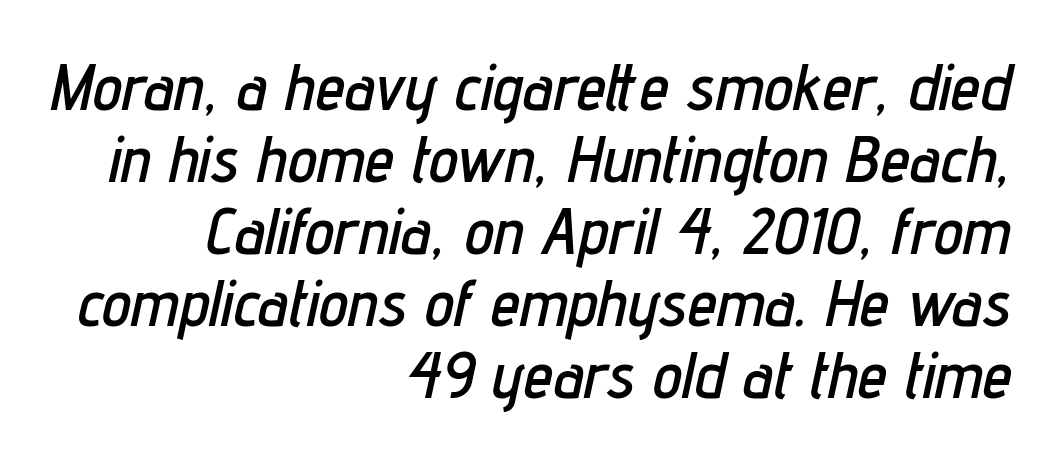
The image shows 66 px condensed type, italic (leaning right); set right-aligned, tight line spacing (1.09x), normal letter spacing, not underlined; low stroke contrast and a medium x-height.
